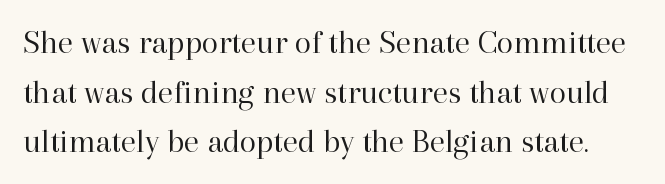
Q: Is the text bold? A: No.
Q: Is the text italic (slanted)? A: No, it is upright.
Q: Is the typeface a serif or a sans-serif typeface? A: Serif.
Q: Is the text underlined? A: No.
Q: Is the spacing between letters normal or unusually wide? A: Normal.
Q: Is the spacing between lines tight, normal or loose? A: Normal.
Q: Width (condensed, normal, or wide)? A: Normal.
Q: Stroke contrast? A: High.
Q: x-height? A: Medium.
Q: Monospaced? A: No.
